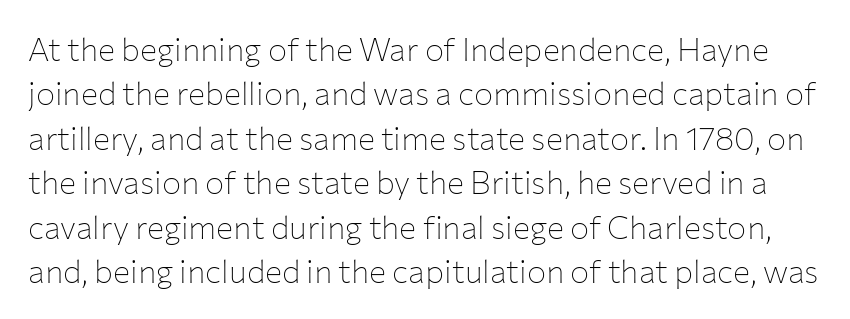
Q: Is the text bold? A: No.
Q: Is the text italic (slanted)? A: No, it is upright.
Q: Is the typeface a serif or a sans-serif typeface? A: Sans-serif.
Q: Is the text underlined? A: No.
Q: Is the spacing between letters normal or unusually wide? A: Normal.
Q: Is the spacing between lines tight, normal or loose? A: Normal.
Q: Width (condensed, normal, or wide)? A: Normal.
Q: Stroke contrast? A: Low.
Q: x-height? A: Medium.
Q: Monospaced? A: No.
